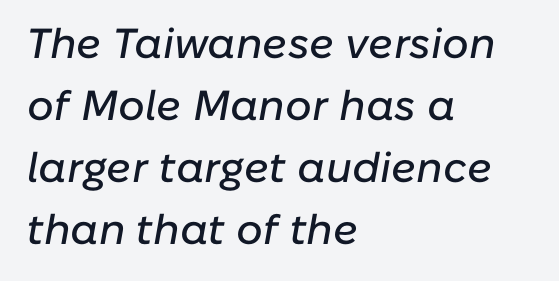
{"italic": "yes", "lean": "right", "slant_degrees": 10, "width": "normal", "stroke_contrast": "low", "x_height": "medium", "monospaced": "no", "underline": "no", "align": "left", "line_spacing": "normal", "line_spacing_ratio": 1.48, "letter_spacing": "normal", "letter_spacing_em": 0.0, "glyph_px": 42}
